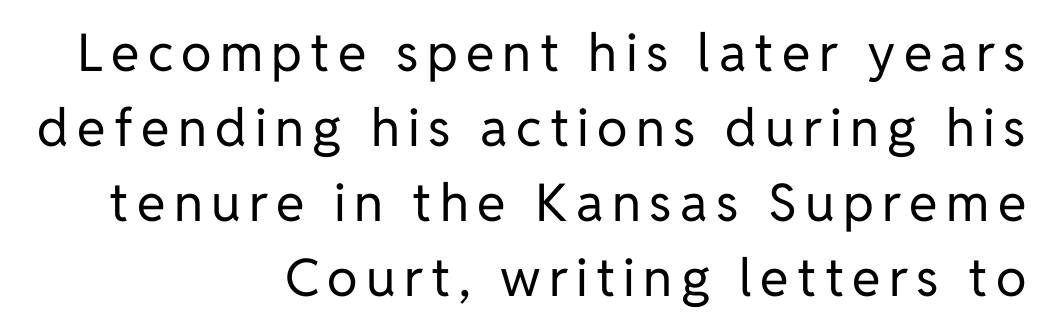
Q: Is the text bold? A: No.
Q: Is the text italic (slanted)? A: No, it is upright.
Q: Is the typeface a serif or a sans-serif typeface? A: Sans-serif.
Q: Is the text underlined? A: No.
Q: How is the paragraph aligned? A: Right-aligned.
Q: Is the spacing between lines tight, normal or loose? A: Normal.
Q: Width (condensed, normal, or wide)? A: Normal.
Q: Stroke contrast? A: Low.
Q: x-height? A: Medium.
Q: Monospaced? A: No.
